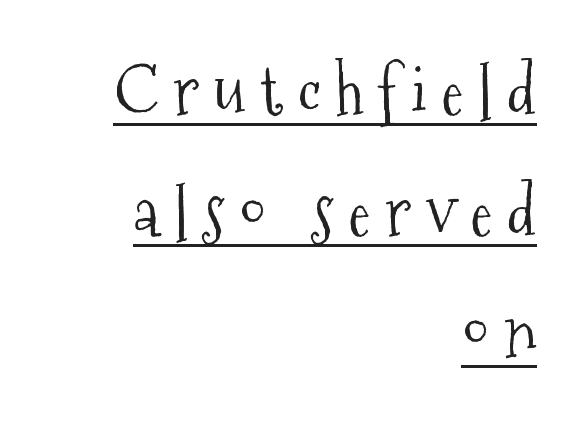
Q: Is the text bold? A: No.
Q: Is the text italic (slanted)? A: No, it is upright.
Q: Is the typeface a serif or a sans-serif typeface? A: Serif.
Q: Is the text underlined? A: Yes.
Q: How is the paragraph aligned? A: Right-aligned.
Q: Is the spacing between letters normal or unusually wide? A: Unusually wide.
Q: Width (condensed, normal, or wide)? A: Condensed.
Q: Stroke contrast? A: Medium.
Q: x-height? A: Medium.
Q: Monospaced? A: No.
